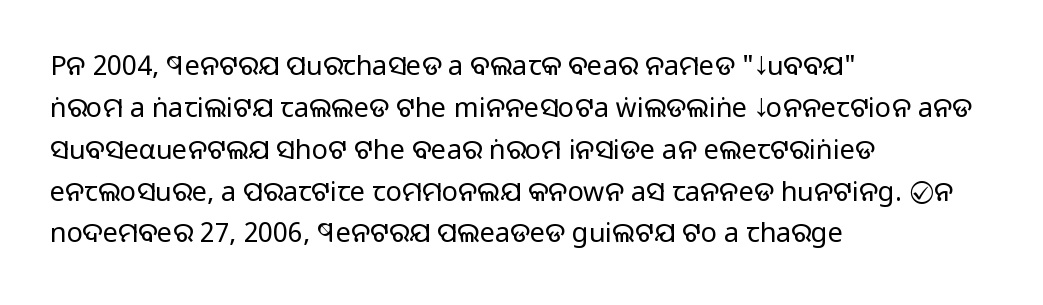
{"italic": "no", "bold": "no", "underline": "no", "align": "left", "line_spacing": "normal", "line_spacing_ratio": 1.55, "letter_spacing": "normal", "letter_spacing_em": 0.0, "glyph_px": 27}
